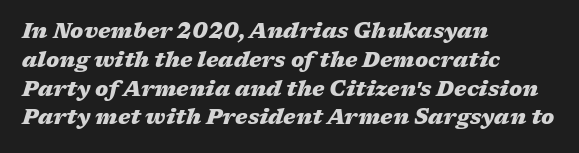
Every row of glyphs begins at an identical x-position on the left. The sample has been set heavy, in full bold. Looking at the ascenders, they clearly lean. The foot of each line stays bare and open. Honestly, the row spacing looks completely unremarkable. A typesetter would call this zero additional tracking.
